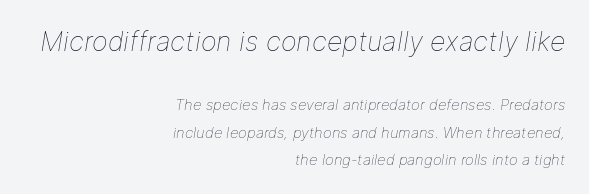
The image shows 27 px text type, italic (leaning right); set right-aligned, line spacing 1.84x, normal letter spacing, not underlined; the first (top) block is 1.8x larger.
